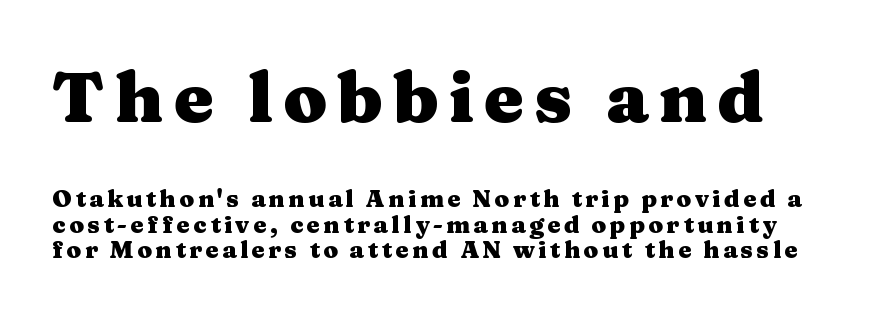
The image shows 71 px heavy, wide serif type, upright; set tight line spacing (1.05x), not underlined; the first (top) block is 2.96x larger; medium stroke contrast and a medium x-height.
